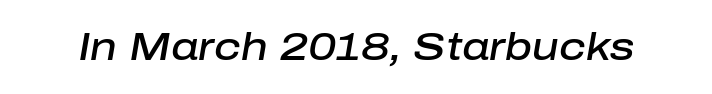
Look at the stroke-to-counter ratio: somewhat heavy, a semibold. Spacing verdict: proportional, widths tailored to each character. Style check: oblique. The gap between lines stays unmarked.
